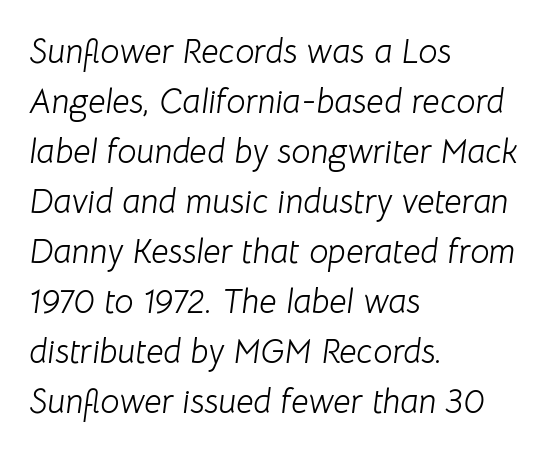
Stroke thickness stays within the range of a standard reading face or lighter. The paragraph shown leans on its left margin. Observe the ordinary spacing: letters are neighbours, not strangers. Baseline-to-baseline distance is the conventional proportion of letter height. A clean baseline with only descenders dipping below it.
